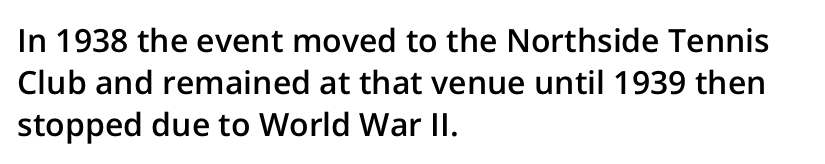
The image shows 32 px semibold sans-serif type, upright; set left-aligned, normal line spacing (1.32x), normal letter spacing, not underlined; low stroke contrast and a medium x-height.
